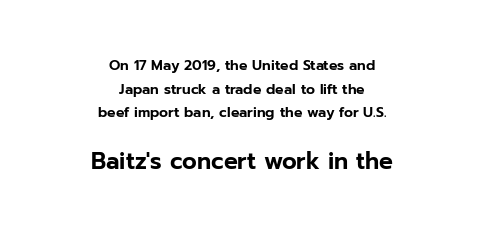
The image shows 23 px text type, upright; set centered, normal line spacing (1.69x), normal letter spacing, not underlined; the second (bottom) block is 1.64x larger.
